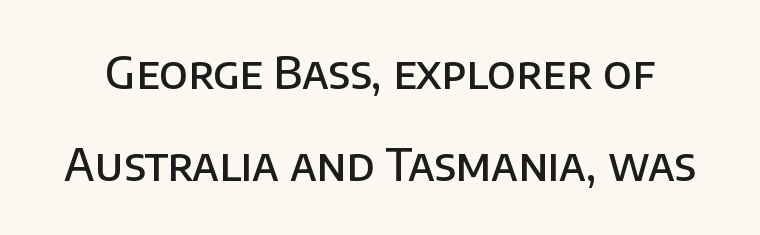
The image shows 44 px semibold sans-serif type, upright; set loose line spacing (2.1x), normal letter spacing, not underlined; low stroke contrast and a large x-height.
